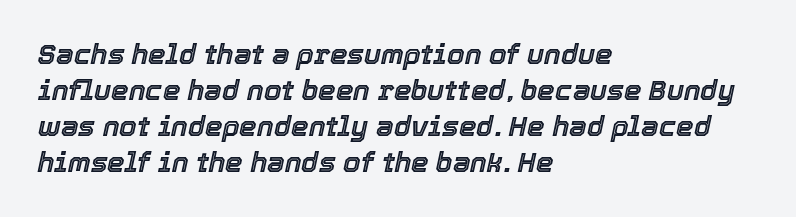
Q: Is the text italic (slanted)? A: Yes, it leans right by about 12 degrees.
Q: Is the text underlined? A: No.
Q: How is the paragraph aligned? A: Left-aligned.
Q: Is the spacing between letters normal or unusually wide? A: Normal.
Q: Is the spacing between lines tight, normal or loose? A: Normal.
Q: Width (condensed, normal, or wide)? A: Normal.
Q: x-height? A: Medium.
Q: Monospaced? A: No.
